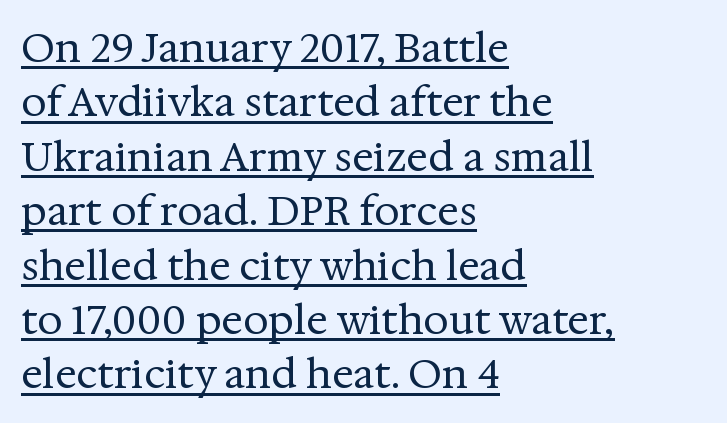
{"serif": "yes", "italic": "no", "bold": "no", "weight": "regular", "width": "normal", "stroke_contrast": "medium", "x_height": "medium", "monospaced": "no", "underline": "yes", "align": "left", "line_spacing": "normal", "line_spacing_ratio": 1.36, "letter_spacing": "normal", "letter_spacing_em": 0.0, "glyph_px": 40}
